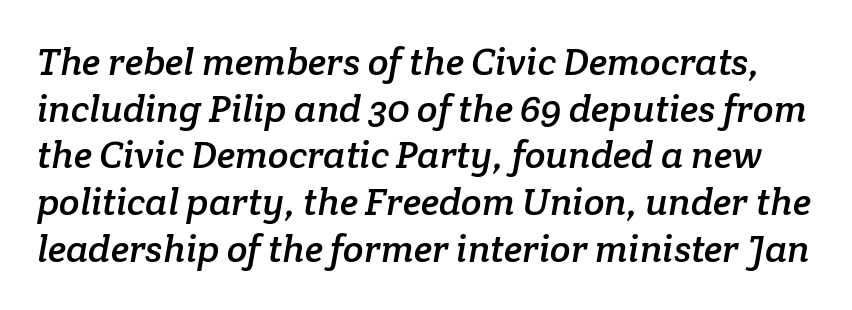
Q: Is the typeface a serif or a sans-serif typeface? A: Serif.
Q: Is the text underlined? A: No.
Q: Is the spacing between letters normal or unusually wide? A: Normal.
Q: Width (condensed, normal, or wide)? A: Normal.
Q: Stroke contrast? A: Low.
Q: x-height? A: Medium.
Q: Monospaced? A: No.
